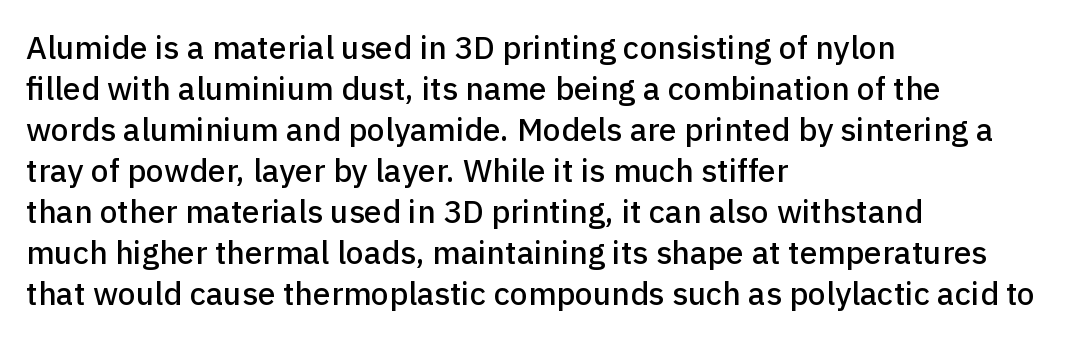
Q: Is the text italic (slanted)? A: No, it is upright.
Q: Is the typeface a serif or a sans-serif typeface? A: Sans-serif.
Q: Is the text underlined? A: No.
Q: How is the paragraph aligned? A: Left-aligned.
Q: Is the spacing between letters normal or unusually wide? A: Normal.
Q: Is the spacing between lines tight, normal or loose? A: Normal.
Q: Width (condensed, normal, or wide)? A: Normal.
Q: Stroke contrast? A: Low.
Q: x-height? A: Medium.
Q: Monospaced? A: No.
